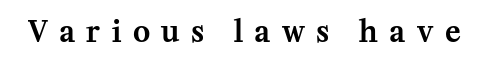
{"serif": "yes", "italic": "no", "width": "normal", "stroke_contrast": "medium", "x_height": "medium", "monospaced": "no", "underline": "no", "letter_spacing": "wide", "letter_spacing_em": 0.4, "glyph_px": 29}
